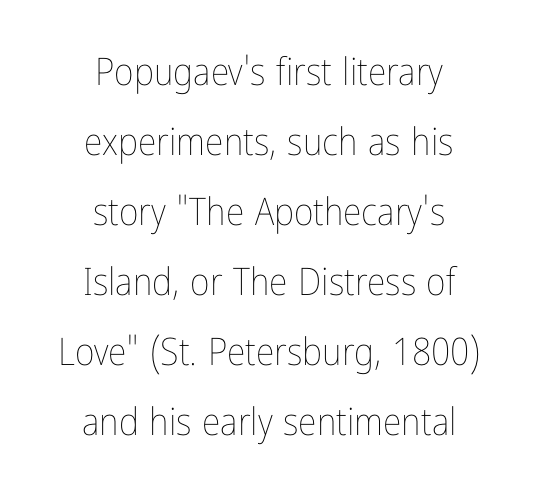
The image shows 38 px thin, condensed type, upright; set centered, line spacing 1.84x, normal letter spacing, not underlined; low stroke contrast and a medium x-height.
